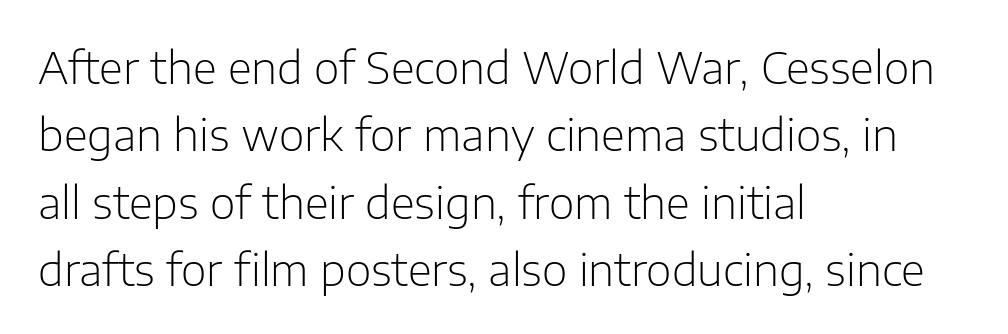
Q: Is the text bold? A: No.
Q: Is the text italic (slanted)? A: No, it is upright.
Q: Is the typeface a serif or a sans-serif typeface? A: Sans-serif.
Q: Is the text underlined? A: No.
Q: How is the paragraph aligned? A: Left-aligned.
Q: Is the spacing between letters normal or unusually wide? A: Normal.
Q: Is the spacing between lines tight, normal or loose? A: Normal.
Q: Width (condensed, normal, or wide)? A: Normal.
Q: Stroke contrast? A: Low.
Q: x-height? A: Medium.
Q: Monospaced? A: No.
